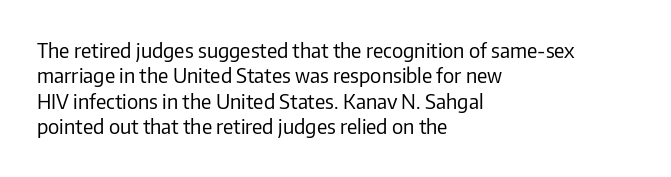
{"italic": "no", "bold": "no", "underline": "no", "align": "left", "line_spacing": "normal", "line_spacing_ratio": 1.27, "letter_spacing": "normal", "letter_spacing_em": 0.0, "glyph_px": 20}
